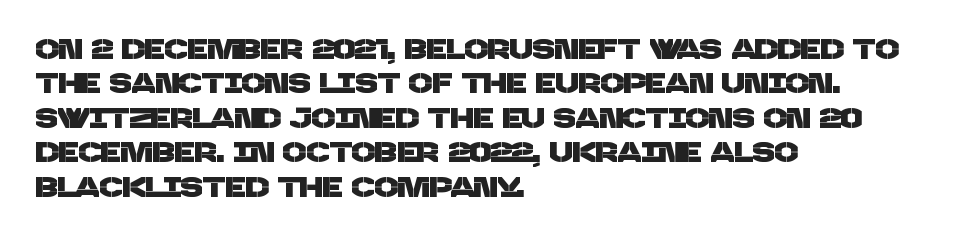
Q: Is the typeface a serif or a sans-serif typeface? A: Sans-serif.
Q: Is the text underlined? A: No.
Q: How is the paragraph aligned? A: Left-aligned.
Q: Is the spacing between letters normal or unusually wide? A: Normal.
Q: Width (condensed, normal, or wide)? A: Normal.
Q: Stroke contrast? A: Low.
Q: x-height? A: Large.
Q: Monospaced? A: No.
